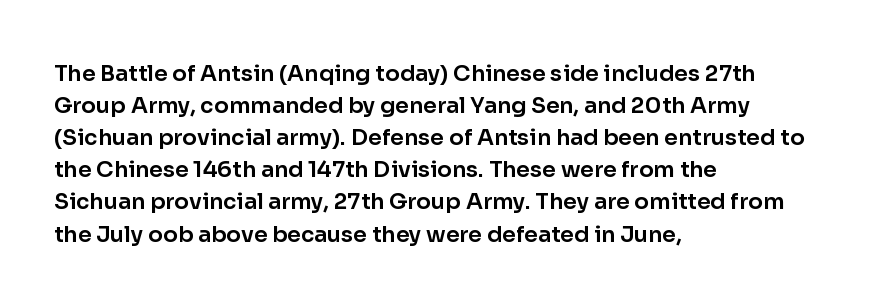
Q: Is the text italic (slanted)? A: No, it is upright.
Q: Is the text underlined? A: No.
Q: How is the paragraph aligned? A: Left-aligned.
Q: Is the spacing between letters normal or unusually wide? A: Normal.
Q: Is the spacing between lines tight, normal or loose? A: Normal.
